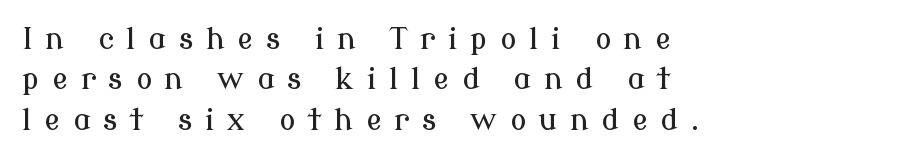
This is roman type, the default non-slanted kind. Only glyphs here, with clear space below each row. The font family rendered here belongs to the serif group. The lines are quadded left.
